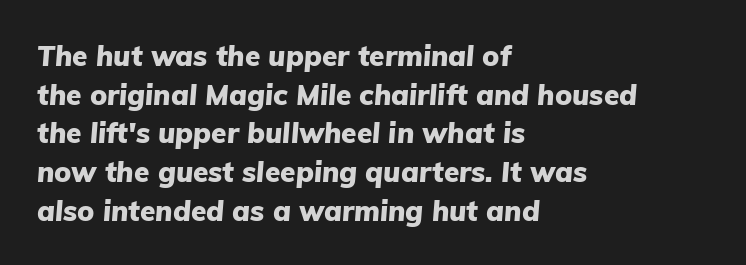
Typeset ragged right — the left edge is the straight one. Chunky letters — that's bold for sure. There's an unmistakable incline to the writing here. Looks like regular typesetting: each glyph gets only the width it needs. The space beneath each line is pristine and unruled. What stands out about the letter spacing? Nothing — it is the standard amount.
